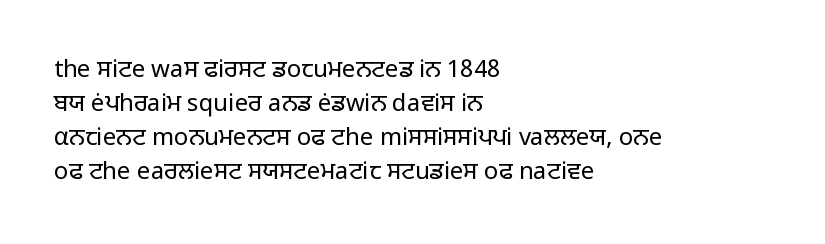
The image shows 24 px text type, upright; set left-aligned, normal line spacing (1.42x), normal letter spacing, not underlined.
